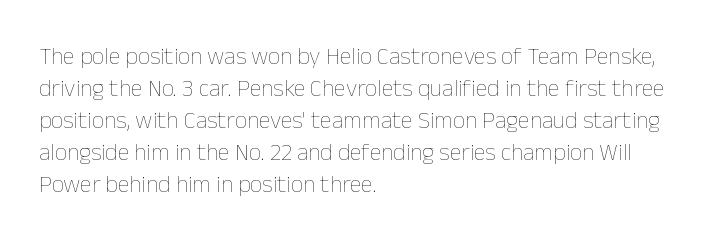
Q: Is the text bold? A: No.
Q: Is the text italic (slanted)? A: No, it is upright.
Q: Is the text underlined? A: No.
Q: How is the paragraph aligned? A: Left-aligned.
Q: Is the spacing between letters normal or unusually wide? A: Normal.
Q: Is the spacing between lines tight, normal or loose? A: Normal.
